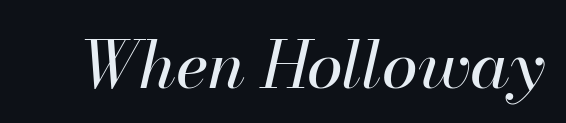
Do the characters align in a grid? No, the font is proportional. Ink coverage per letter is moderate at most. An italicized treatment has been applied to the whole sample. A bare baseline throughout the passage. Is the letter spacing exaggerated? No — it looks like the ordinary default.
